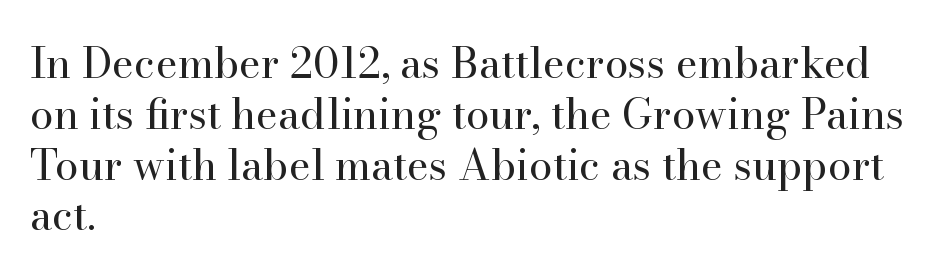
Q: Is the text bold? A: No.
Q: Is the text italic (slanted)? A: No, it is upright.
Q: Is the typeface a serif or a sans-serif typeface? A: Serif.
Q: Is the text underlined? A: No.
Q: How is the paragraph aligned? A: Left-aligned.
Q: Is the spacing between letters normal or unusually wide? A: Normal.
Q: Width (condensed, normal, or wide)? A: Normal.
Q: Stroke contrast? A: High.
Q: x-height? A: Small.
Q: Monospaced? A: No.
